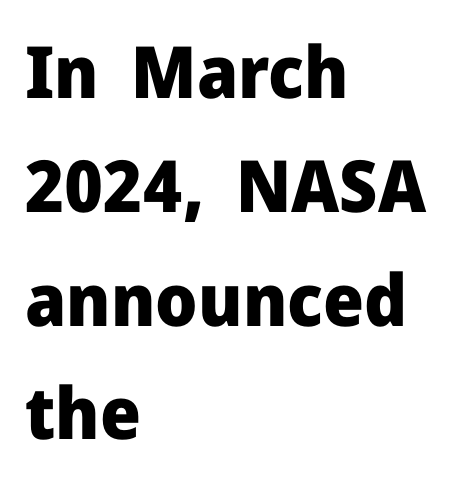
{"serif": "no", "italic": "no", "bold": "yes", "weight": "heavy", "width": "normal", "stroke_contrast": "low", "x_height": "medium", "monospaced": "no", "underline": "no", "align": "left", "line_spacing": "normal", "line_spacing_ratio": 1.58, "letter_spacing": "normal", "letter_spacing_em": 0.0, "glyph_px": 72}
